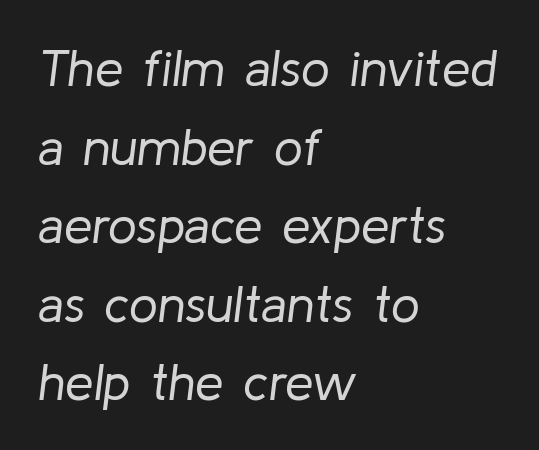
The rendering uses natural spacing where letterforms have individual widths. Quick note: interline space is typical. This rendering leaves character spacing at its baseline value. Counters stay open thanks to moderate or lighter strokes. The compositor pushed each line to the left boundary. Looking at the ascenders, they clearly lean.
